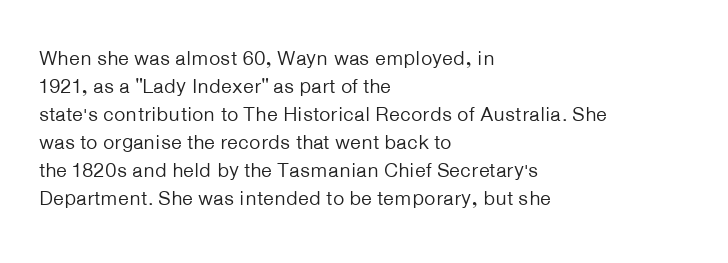
The image shows 20 px text type, upright; set left-aligned, normal line spacing (1.4x), normal letter spacing, not underlined.
